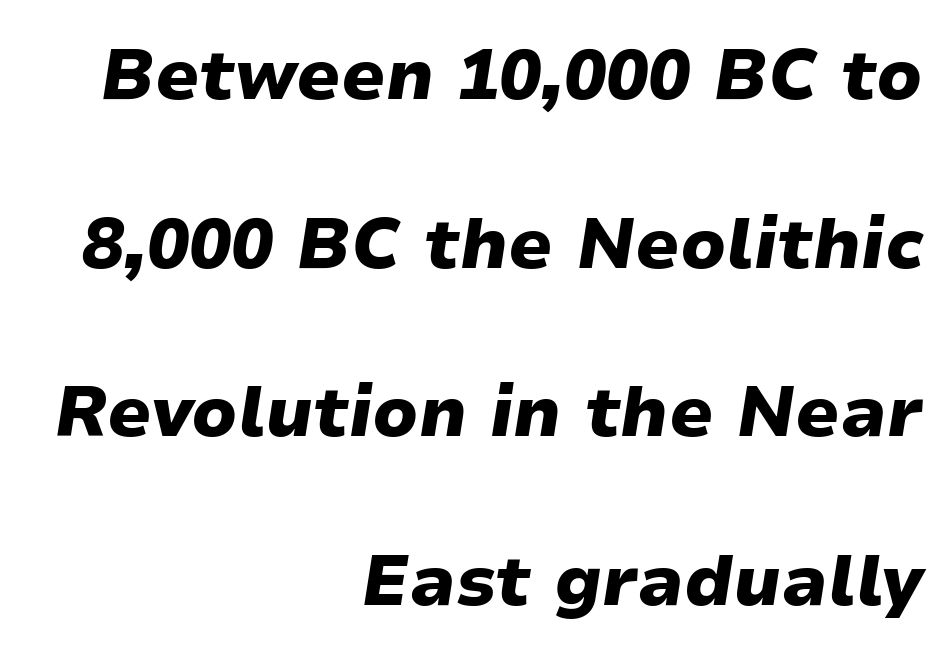
{"italic": "yes", "lean": "right", "slant_degrees": 9, "bold": "yes", "weight": "heavy", "width": "wide", "stroke_contrast": "low", "x_height": "medium", "monospaced": "no", "underline": "no", "align": "right", "line_spacing": "loose", "line_spacing_ratio": 2.41, "letter_spacing": "normal", "letter_spacing_em": 0.0, "glyph_px": 70}
